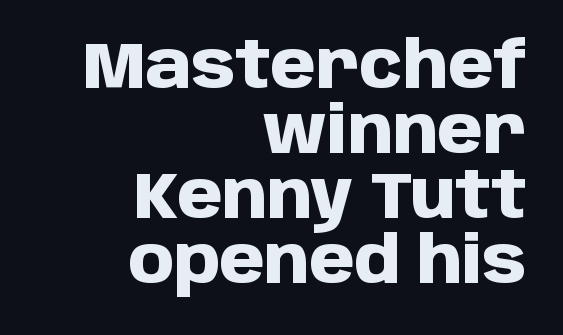
Q: Is the text bold? A: Yes.
Q: Is the text italic (slanted)? A: No, it is upright.
Q: Is the typeface a serif or a sans-serif typeface? A: Sans-serif.
Q: Is the text underlined? A: No.
Q: How is the paragraph aligned? A: Right-aligned.
Q: Is the spacing between letters normal or unusually wide? A: Normal.
Q: Is the spacing between lines tight, normal or loose? A: Tight.
Q: Width (condensed, normal, or wide)? A: Normal.
Q: Stroke contrast? A: Low.
Q: x-height? A: Large.
Q: Monospaced? A: No.
